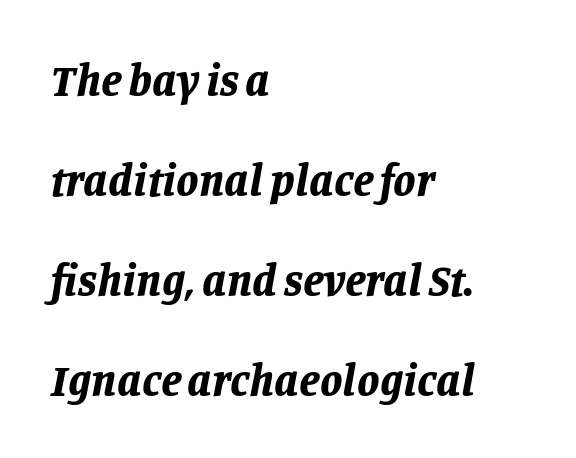
{"italic": "yes", "lean": "right", "slant_degrees": 11, "bold": "yes", "weight": "bold", "width": "normal", "stroke_contrast": "low", "x_height": "large", "monospaced": "no", "underline": "no", "align": "left", "line_spacing": "loose", "line_spacing_ratio": 2.22, "letter_spacing": "normal", "letter_spacing_em": 0.0, "glyph_px": 45}
